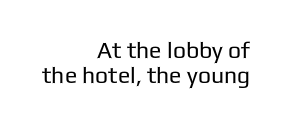
The image shows 23 px text type, upright; set right-aligned, tight line spacing (1.08x), normal letter spacing, not underlined.
